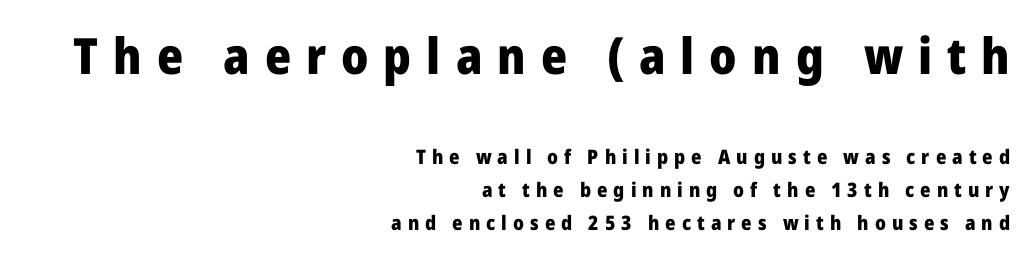
The image shows 50 px heavy sans-serif type, upright; set right-aligned, normal line spacing (1.65x), unusually wide letter spacing (+0.3 em), not underlined; the first (top) block is 2.5x larger; low stroke contrast and a medium x-height.
